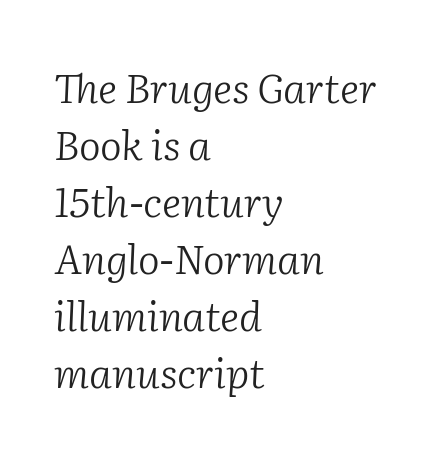
Notice how the stems are inclined rather than vertical — that's the hallmark of italics. Do the characters align in a grid? No, the font is proportional. The passage shown is typeset with a serif family. Rule under the text: the space is simply empty. Glyph-to-glyph distance matches everyday printed text. One-word summary of the alignment: left.
